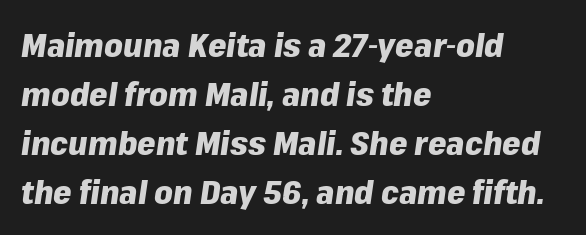
The rendering uses natural spacing where letterforms have individual widths. Characters follow at the spacing the type designer built in. The passage shown is emphatically bold. Posture: slanted. Vertical spacing — default. These lines are set flush left with a ragged right edge.
